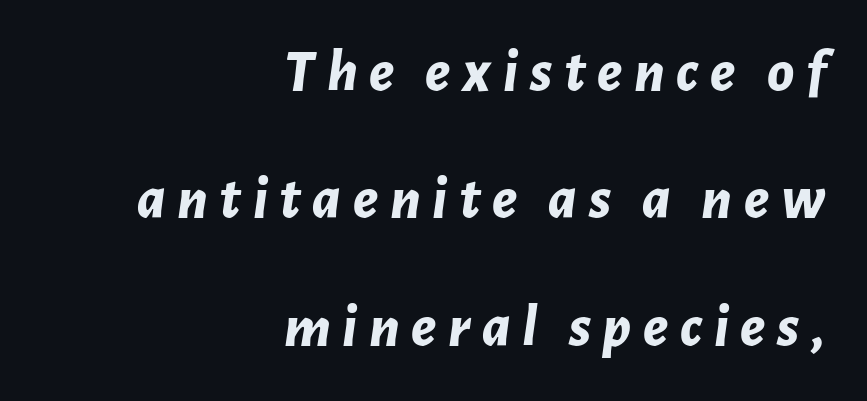
{"italic": "yes", "lean": "right", "slant_degrees": 7, "bold": "yes", "weight": "bold", "width": "normal", "stroke_contrast": "low", "x_height": "medium", "monospaced": "no", "underline": "no", "align": "right", "line_spacing": "loose", "line_spacing_ratio": 2.09, "glyph_px": 61}
